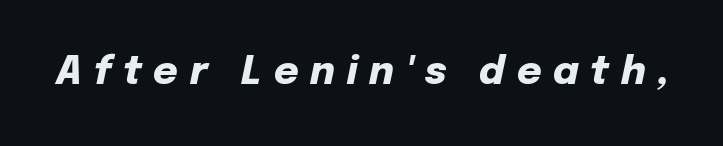
The image shows 38 px heavy type, italic (leaning right); set unusually wide letter spacing (+0.31 em), not underlined; low stroke contrast and a medium x-height.
